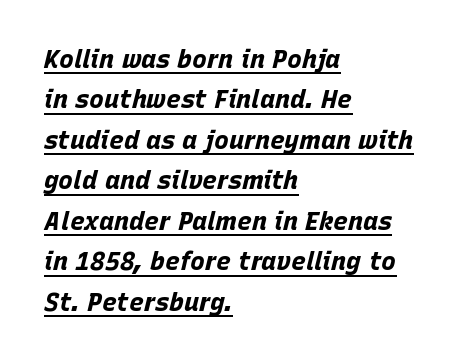
Q: Is the text bold? A: Yes.
Q: Is the text italic (slanted)? A: Yes, it leans right by about 15 degrees.
Q: Is the text underlined? A: Yes.
Q: How is the paragraph aligned? A: Left-aligned.
Q: Is the spacing between letters normal or unusually wide? A: Normal.
Q: Is the spacing between lines tight, normal or loose? A: Normal.
